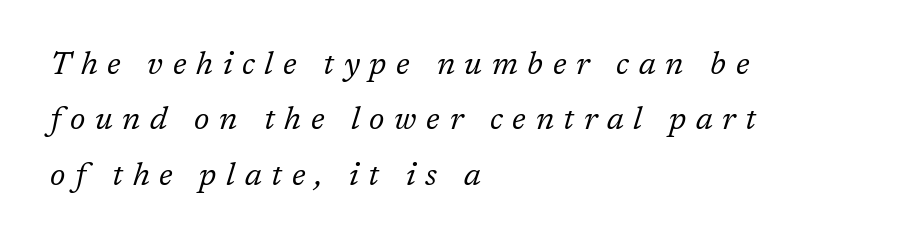
The image shows 32 px regular-weight serif type, italic (leaning right); set left-aligned, line spacing 1.73x, unusually wide letter spacing (+0.3 em), not underlined; low stroke contrast and a medium x-height.
